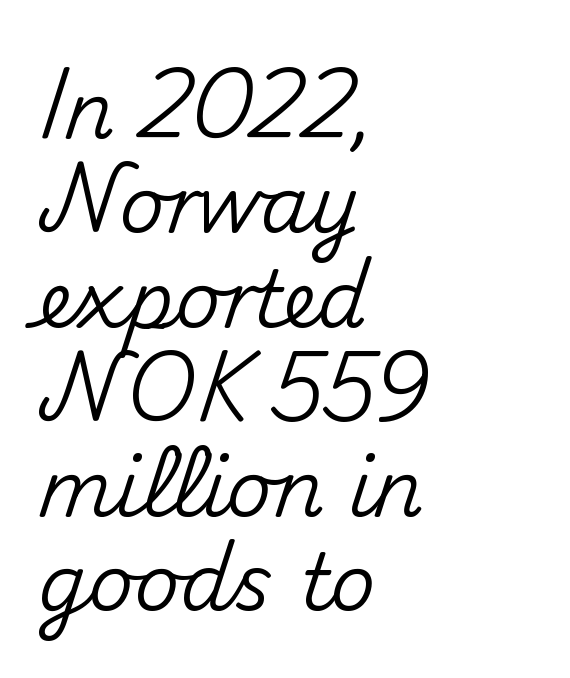
{"serif": "no", "width": "normal", "stroke_contrast": "medium", "x_height": "small", "monospaced": "no", "underline": "no", "align": "left", "line_spacing_ratio": 1.21, "letter_spacing": "normal", "letter_spacing_em": 0.0, "glyph_px": 78}
